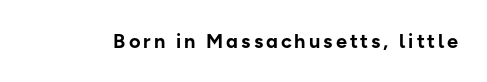
{"italic": "no", "bold": "yes", "underline": "no", "glyph_px": 20}
